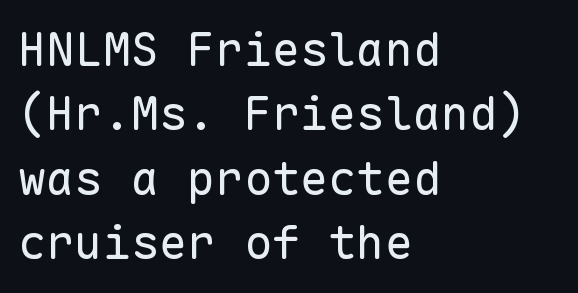
The image shows 47 px regular-weight sans-serif type, upright, monospaced; set left-aligned, normal line spacing (1.37x), normal letter spacing, not underlined; low stroke contrast and a medium x-height.
